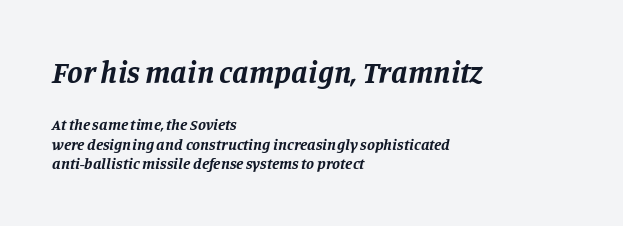
The characters look thick and weighty, a clear bold. No word sits above an underline. Font category for this specimen: serif. The letters advance in unequal steps, a hallmark of proportional type. Observe the ordinary spacing: letters are neighbours, not strangers. Reading down the block, your eye returns to a fixed left position each line.
